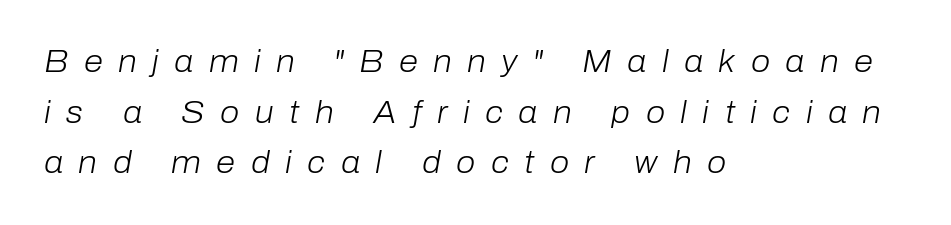
{"italic": "yes", "lean": "right", "slant_degrees": 10, "bold": "no", "weight": "light", "width": "normal", "stroke_contrast": "low", "x_height": "medium", "monospaced": "no", "underline": "no", "align": "left", "line_spacing": "normal", "line_spacing_ratio": 1.63, "letter_spacing": "wide", "letter_spacing_em": 0.5, "glyph_px": 31}
